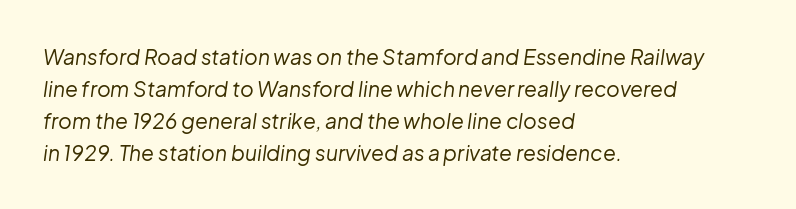
{"italic": "yes", "lean": "right", "slant_degrees": 8, "bold": "no", "underline": "no", "align": "left", "line_spacing": "normal", "line_spacing_ratio": 1.52, "letter_spacing": "normal", "letter_spacing_em": 0.0, "glyph_px": 21}
